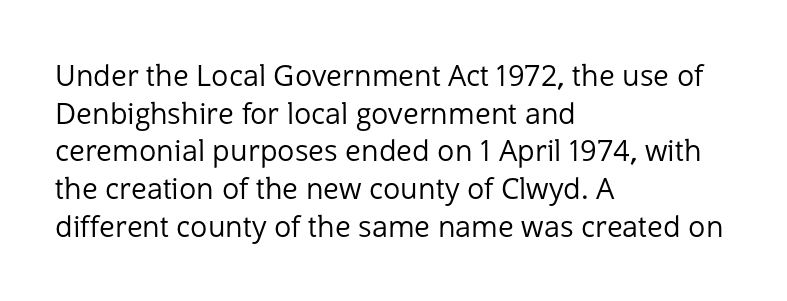
The image shows 29 px regular-weight sans-serif type, upright; set left-aligned, normal line spacing (1.3x), normal letter spacing, not underlined; low stroke contrast and a medium x-height.
